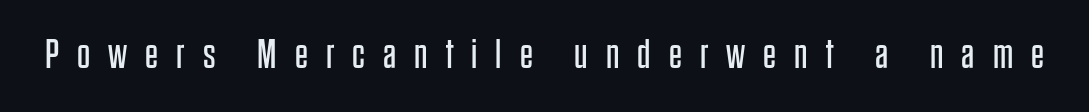
{"serif": "no", "italic": "no", "bold": "no", "weight": "regular", "width": "condensed", "stroke_contrast": "low", "x_height": "large", "monospaced": "no", "underline": "no", "letter_spacing": "wide", "letter_spacing_em": 0.44, "glyph_px": 41}
